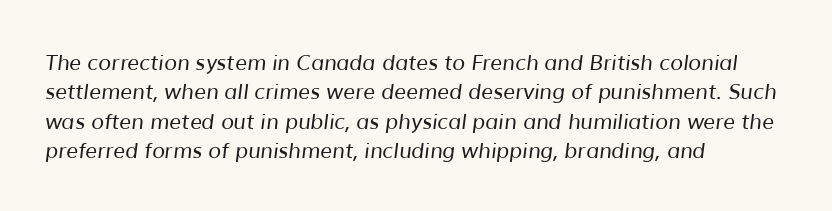
{"bold": "no", "underline": "no", "align": "left", "line_spacing": "normal", "line_spacing_ratio": 1.4, "letter_spacing": "normal", "letter_spacing_em": 0.0, "glyph_px": 21}
